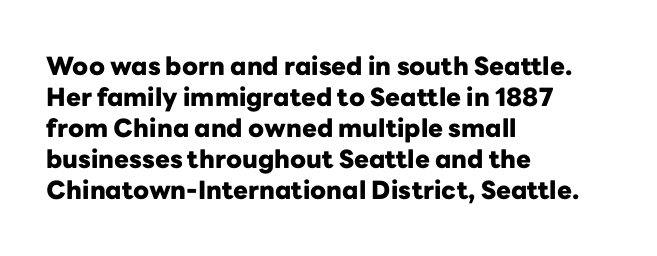
{"italic": "no", "bold": "yes", "underline": "no", "align": "left", "line_spacing_ratio": 1.24, "letter_spacing": "normal", "letter_spacing_em": 0.0, "glyph_px": 25}
